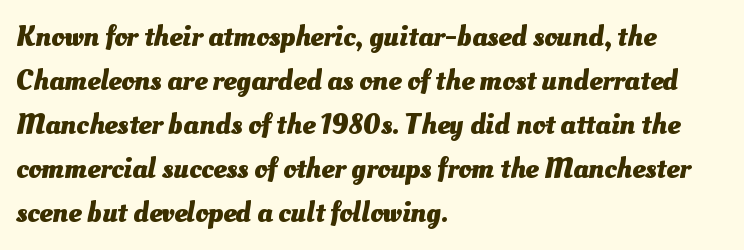
{"bold": "yes", "weight": "heavy", "width": "normal", "stroke_contrast": "medium", "x_height": "small", "monospaced": "no", "underline": "no", "align": "left", "line_spacing": "normal", "line_spacing_ratio": 1.52, "letter_spacing": "normal", "letter_spacing_em": 0.0, "glyph_px": 29}
